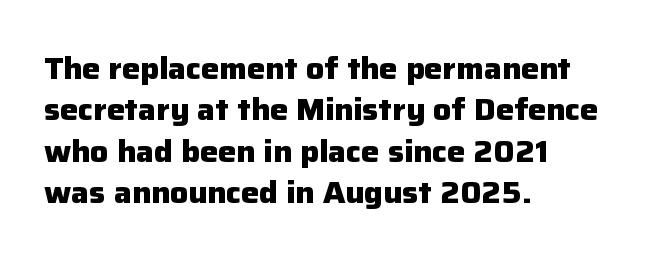
Do the letters lean? They stand straight. Spacing verdict: proportional, widths tailored to each character. Tracking here is standard; glyphs follow each other at the usual distance. Beneath every word, the page is bare.
